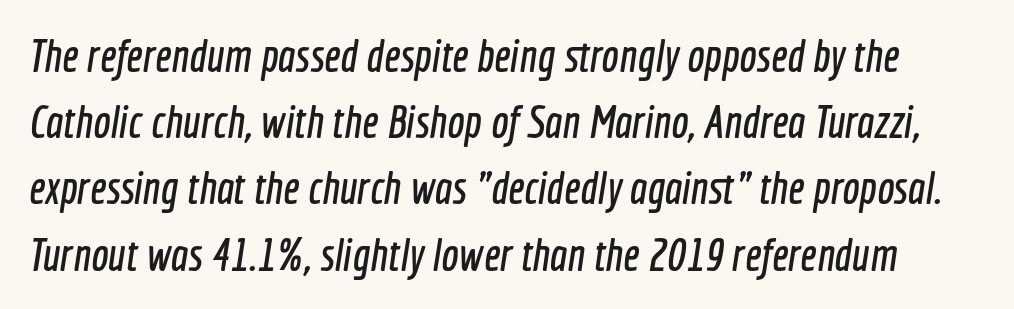
{"serif": "no", "width": "condensed", "x_height": "medium", "monospaced": "no", "underline": "no", "line_spacing": "normal", "line_spacing_ratio": 1.44, "letter_spacing": "normal", "letter_spacing_em": 0.0, "glyph_px": 46}
